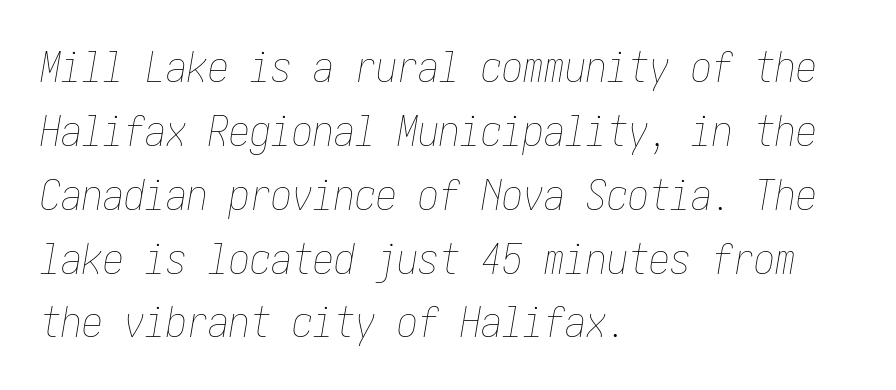
{"italic": "yes", "lean": "right", "slant_degrees": 10, "bold": "no", "weight": "thin", "width": "condensed", "stroke_contrast": "low", "x_height": "medium", "underline": "no", "align": "left", "line_spacing": "normal", "line_spacing_ratio": 1.52, "letter_spacing": "normal", "letter_spacing_em": 0.0, "glyph_px": 42}
